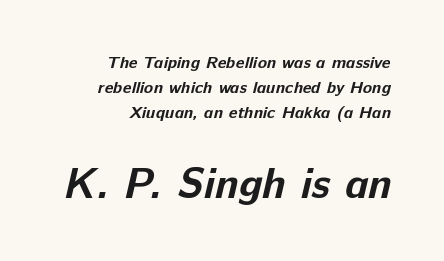
{"serif": "no", "bold": "yes", "weight": "bold", "width": "normal", "stroke_contrast": "low", "x_height": "medium", "monospaced": "no", "underline": "no", "align": "right", "line_spacing": "normal", "line_spacing_ratio": 1.46, "letter_spacing": "normal", "letter_spacing_em": 0.0, "larger_block": "second", "size_ratio": 2.53, "glyph_px": 43}
